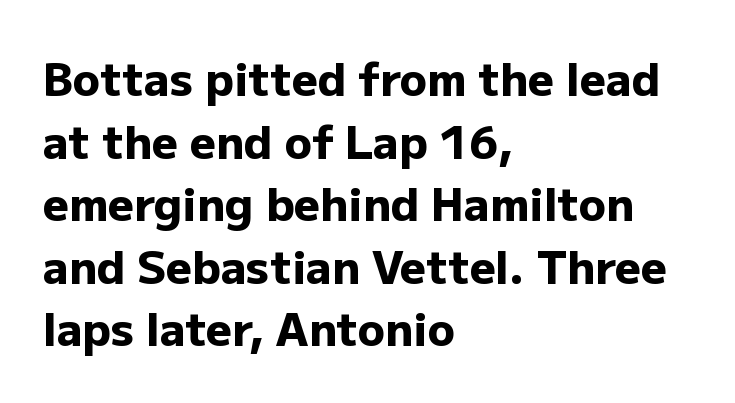
{"serif": "no", "italic": "no", "bold": "yes", "weight": "heavy", "width": "normal", "stroke_contrast": "low", "x_height": "medium", "monospaced": "no", "underline": "no", "align": "left", "line_spacing": "normal", "line_spacing_ratio": 1.39, "letter_spacing": "normal", "letter_spacing_em": 0.0, "glyph_px": 45}
